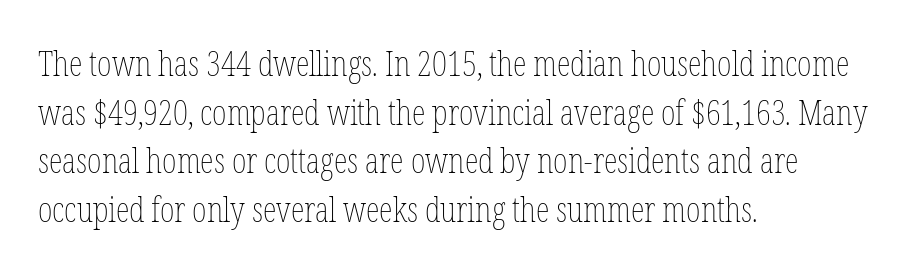
{"italic": "no", "bold": "no", "weight": "thin", "width": "condensed", "stroke_contrast": "low", "x_height": "medium", "monospaced": "no", "underline": "no", "align": "left", "line_spacing": "normal", "line_spacing_ratio": 1.39, "letter_spacing": "normal", "letter_spacing_em": 0.0, "glyph_px": 35}
